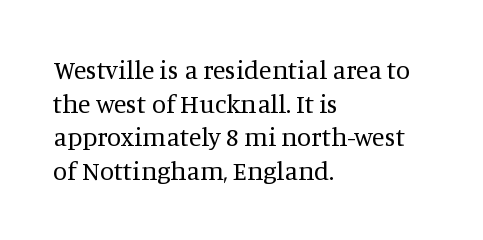
Q: Is the text bold? A: No.
Q: Is the text italic (slanted)? A: No, it is upright.
Q: Is the text underlined? A: No.
Q: How is the paragraph aligned? A: Left-aligned.
Q: Is the spacing between letters normal or unusually wide? A: Normal.
Q: Is the spacing between lines tight, normal or loose? A: Normal.
